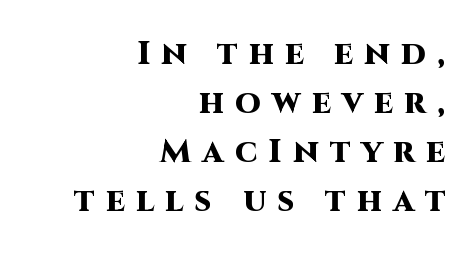
Q: Is the text bold? A: Yes.
Q: Is the text italic (slanted)? A: No, it is upright.
Q: Is the typeface a serif or a sans-serif typeface? A: Sans-serif.
Q: Is the text underlined? A: No.
Q: How is the paragraph aligned? A: Right-aligned.
Q: Is the spacing between letters normal or unusually wide? A: Unusually wide.
Q: Is the spacing between lines tight, normal or loose? A: Normal.
Q: Width (condensed, normal, or wide)? A: Normal.
Q: Stroke contrast? A: High.
Q: x-height? A: Large.
Q: Monospaced? A: No.
